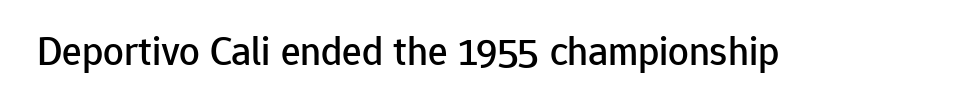
The image shows 41 px sans-serif type, upright; set normal letter spacing, not underlined; low stroke contrast and a medium x-height.
